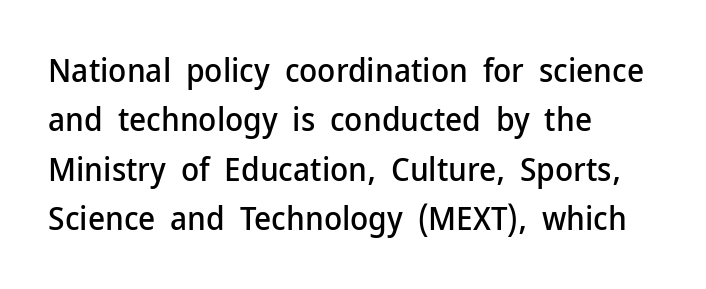
The designer left line spacing at the default. Casual observation: everything's shoved over to the left. These lines were composed using upright roman letters. Varying glyph widths throughout — classic text-font behaviour. This rendering features lettering with no underline. Each letter's strokes conclude bluntly, with no projecting serifs.
